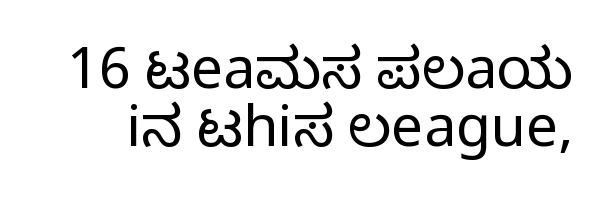
Q: Is the text bold? A: No.
Q: Is the text italic (slanted)? A: No, it is upright.
Q: Is the typeface a serif or a sans-serif typeface? A: Sans-serif.
Q: Is the text underlined? A: No.
Q: Is the spacing between letters normal or unusually wide? A: Normal.
Q: Is the spacing between lines tight, normal or loose? A: Tight.
Q: Width (condensed, normal, or wide)? A: Condensed.
Q: Stroke contrast? A: Low.
Q: x-height? A: Large.
Q: Monospaced? A: No.
